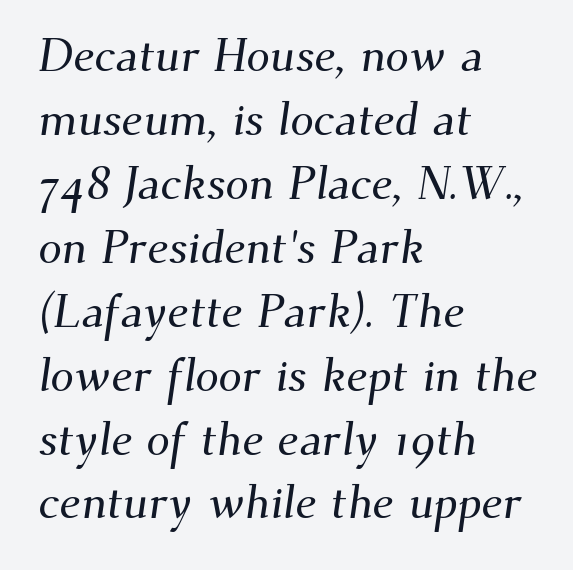
Q: Is the typeface a serif or a sans-serif typeface? A: Serif.
Q: Is the text underlined? A: No.
Q: How is the paragraph aligned? A: Left-aligned.
Q: Is the spacing between letters normal or unusually wide? A: Normal.
Q: Is the spacing between lines tight, normal or loose? A: Normal.
Q: Width (condensed, normal, or wide)? A: Normal.
Q: Stroke contrast? A: Medium.
Q: x-height? A: Small.
Q: Monospaced? A: No.
